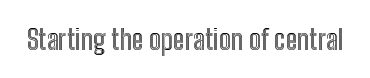
Clear beneath every line of the passage. Spacing verdict: proportional, widths tailored to each character. The line texture is even and compact thanks to regular tracking. Characters remain perfectly vertical along every line.
